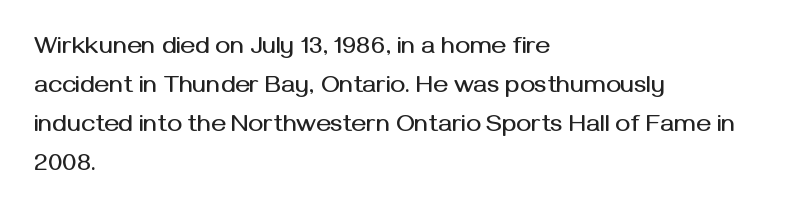
{"italic": "no", "underline": "no", "align": "left", "line_spacing": "normal", "line_spacing_ratio": 1.56, "letter_spacing": "normal", "letter_spacing_em": 0.0, "glyph_px": 25}
